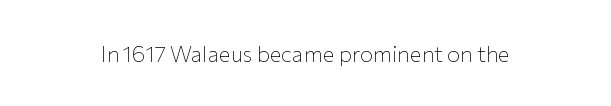
Q: Is the text bold? A: No.
Q: Is the text italic (slanted)? A: No, it is upright.
Q: Is the text underlined? A: No.
Q: Is the spacing between letters normal or unusually wide? A: Normal.
